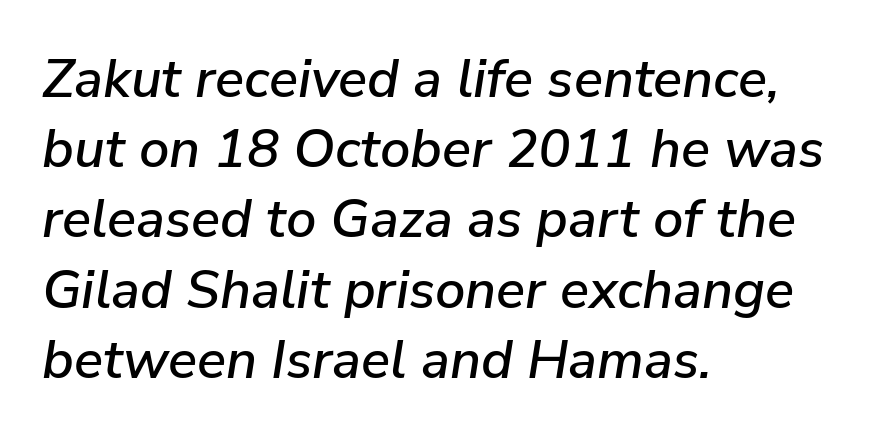
Default kerning and tracking; the words read as compact shapes. Honestly, the row spacing looks completely unremarkable. Note the varied advance widths — an 'i' is clearly narrower than an 'm'. Italic? Definitely — the glyphs are oblique. Every row of glyphs begins at an identical x-position on the left. A bare baseline throughout the passage.
